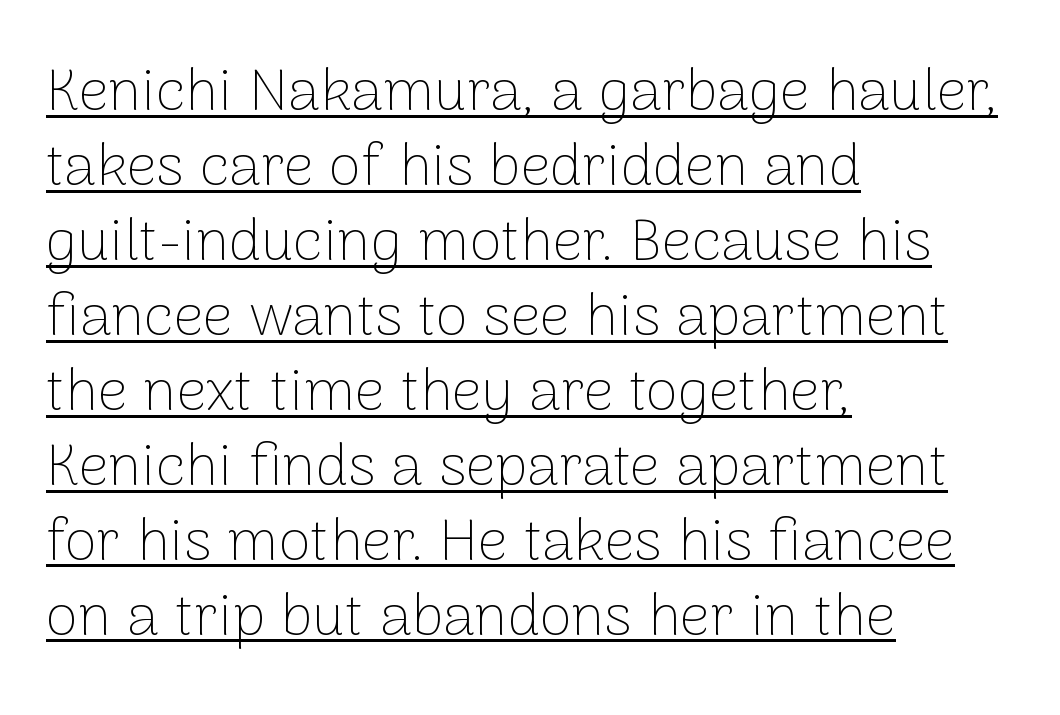
The rendered words wear a rule along their underside. The passage shown is typeset with a sans-serif family. Evenly set lines give the paragraph a standard silhouette. The letters advance in unequal steps, a hallmark of proportional type. The typography opts for an upright posture over an oblique one. Ink coverage per letter is moderate at most.
